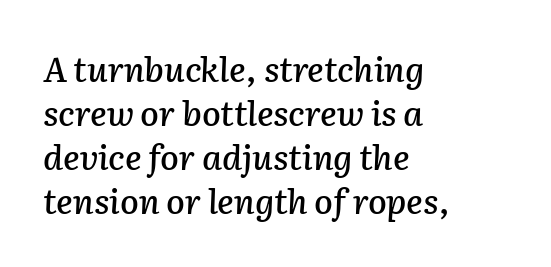
{"italic": "yes", "lean": "right", "slant_degrees": 2, "width": "normal", "stroke_contrast": "low", "x_height": "medium", "monospaced": "no", "underline": "no", "align": "left", "line_spacing": "normal", "line_spacing_ratio": 1.29, "letter_spacing": "normal", "letter_spacing_em": 0.0, "glyph_px": 34}
